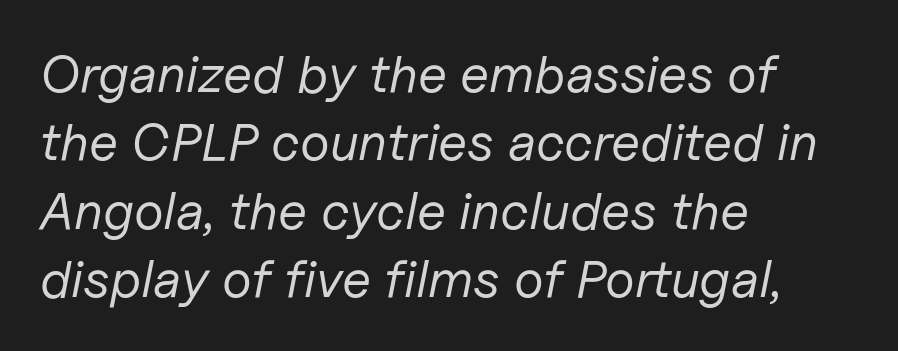
On a weight scale, this lands at 450 or below. In terms of posture, this sample is oblique. If you measured baseline to baseline, you'd find a middling distance. Note the varied advance widths — an 'i' is clearly narrower than an 'm'.
